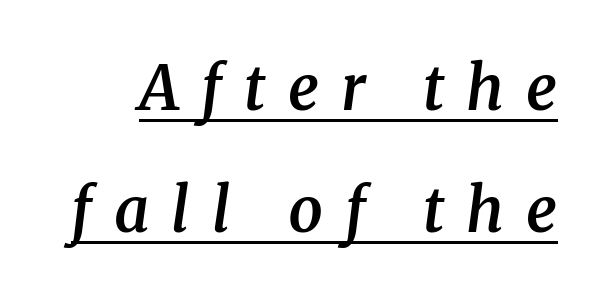
{"serif": "yes", "italic": "yes", "lean": "right", "slant_degrees": 8, "bold": "semi", "weight": "semibold", "width": "normal", "stroke_contrast": "medium", "x_height": "medium", "monospaced": "no", "underline": "yes", "line_spacing": "loose", "line_spacing_ratio": 2.0, "letter_spacing": "wide", "letter_spacing_em": 0.36, "glyph_px": 61}
